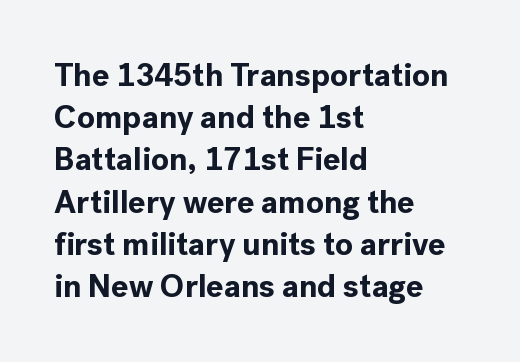
Q: Is the text bold? A: Yes.
Q: Is the text italic (slanted)? A: No, it is upright.
Q: Is the typeface a serif or a sans-serif typeface? A: Sans-serif.
Q: Is the text underlined? A: No.
Q: How is the paragraph aligned? A: Left-aligned.
Q: Is the spacing between letters normal or unusually wide? A: Normal.
Q: Is the spacing between lines tight, normal or loose? A: Normal.
Q: Width (condensed, normal, or wide)? A: Normal.
Q: x-height? A: Medium.
Q: Monospaced? A: No.
